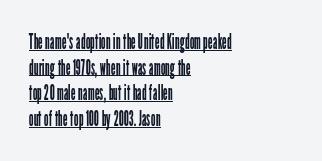
Q: Is the text bold? A: No.
Q: Is the text italic (slanted)? A: No, it is upright.
Q: Is the text underlined? A: Yes.
Q: How is the paragraph aligned? A: Left-aligned.
Q: Is the spacing between letters normal or unusually wide? A: Normal.
